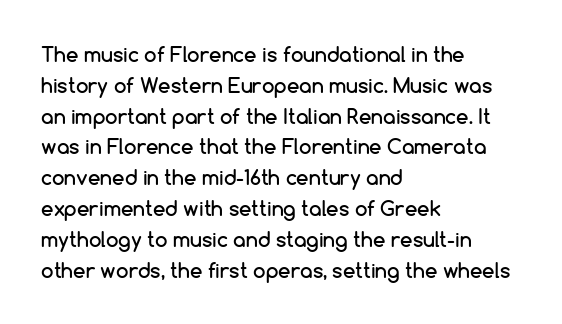
Letter spacing: default. This rendering uses left alignment, leaving the right contour irregular. The axis of the letterforms is exactly vertical. Evenly set lines give the paragraph a standard silhouette.
